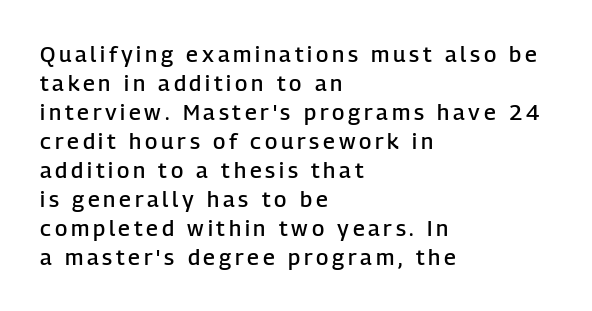
Q: Is the text bold? A: Semi-bold.
Q: Is the text italic (slanted)? A: No, it is upright.
Q: Is the text underlined? A: No.
Q: How is the paragraph aligned? A: Left-aligned.
Q: Is the spacing between lines tight, normal or loose? A: Normal.
